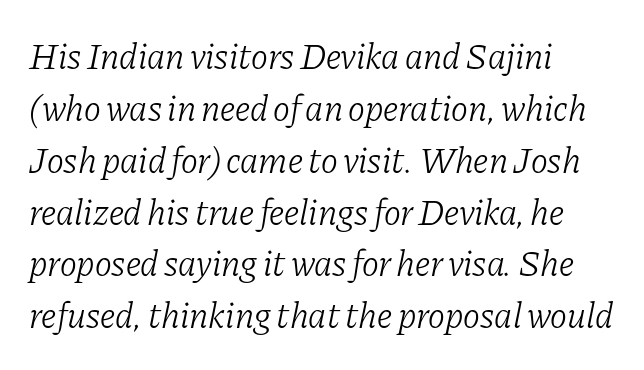
Q: Is the text bold? A: No.
Q: Is the text italic (slanted)? A: Yes, it leans right by about 11 degrees.
Q: Is the typeface a serif or a sans-serif typeface? A: Serif.
Q: Is the text underlined? A: No.
Q: How is the paragraph aligned? A: Left-aligned.
Q: Is the spacing between letters normal or unusually wide? A: Normal.
Q: Is the spacing between lines tight, normal or loose? A: Normal.
Q: Width (condensed, normal, or wide)? A: Normal.
Q: Stroke contrast? A: Low.
Q: x-height? A: Medium.
Q: Monospaced? A: No.
